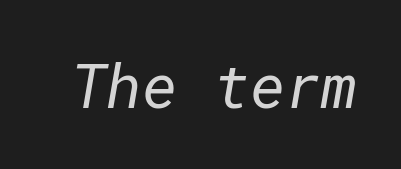
{"serif": "no", "bold": "no", "weight": "regular", "width": "normal", "stroke_contrast": "low", "x_height": "medium", "underline": "no", "letter_spacing": "normal", "letter_spacing_em": 0.0, "glyph_px": 61}
